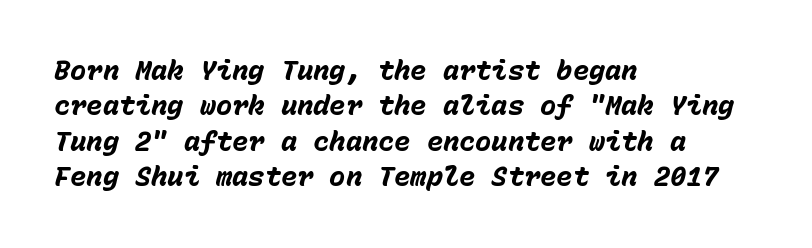
Q: Is the text bold? A: Yes.
Q: Is the text italic (slanted)? A: Yes, it leans right by about 15 degrees.
Q: Is the text underlined? A: No.
Q: How is the paragraph aligned? A: Left-aligned.
Q: Is the spacing between letters normal or unusually wide? A: Normal.
Q: Is the spacing between lines tight, normal or loose? A: Normal.
